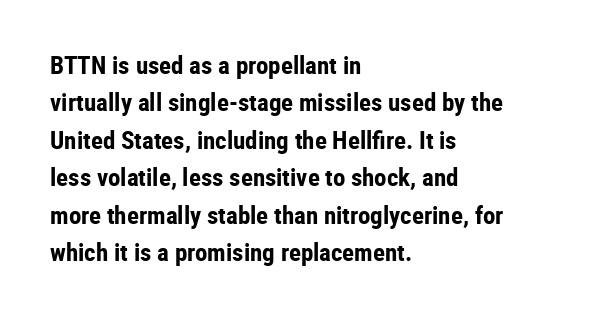
The image shows 25 px bold type, upright; set left-aligned, normal line spacing (1.5x), normal letter spacing, not underlined.
